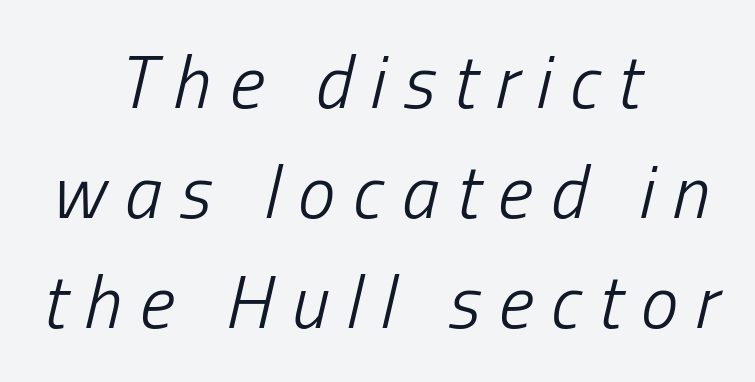
{"italic": "yes", "lean": "right", "slant_degrees": 13, "bold": "no", "weight": "light", "width": "condensed", "stroke_contrast": "low", "x_height": "medium", "monospaced": "no", "underline": "no", "align": "center", "line_spacing": "normal", "line_spacing_ratio": 1.47, "letter_spacing": "wide", "letter_spacing_em": 0.24, "glyph_px": 75}
